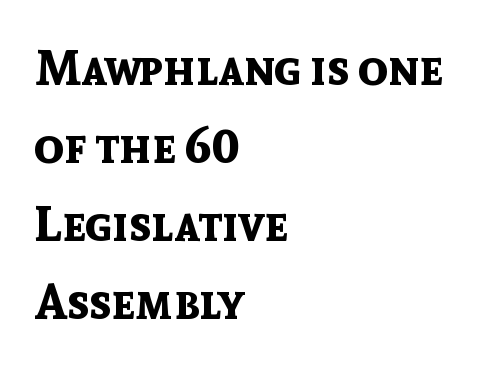
The image shows 49 px bold sans-serif type, upright; set left-aligned, normal line spacing (1.59x), normal letter spacing, not underlined; a medium x-height.
